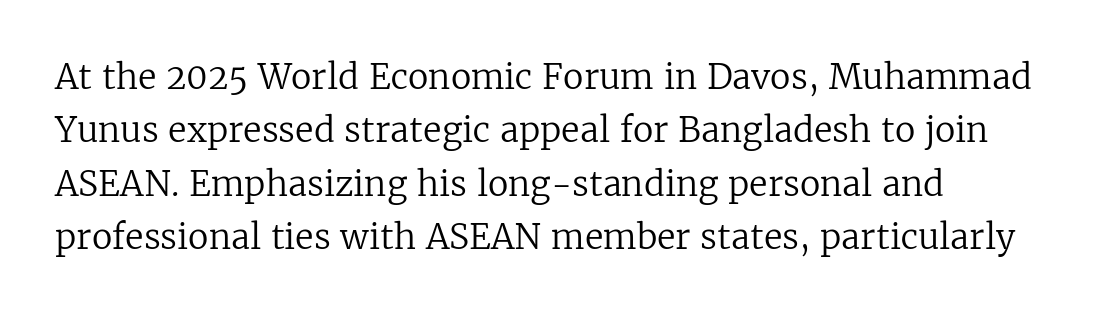
Q: Is the text bold? A: No.
Q: Is the text italic (slanted)? A: No, it is upright.
Q: Is the typeface a serif or a sans-serif typeface? A: Serif.
Q: Is the text underlined? A: No.
Q: Is the spacing between letters normal or unusually wide? A: Normal.
Q: Is the spacing between lines tight, normal or loose? A: Normal.
Q: Width (condensed, normal, or wide)? A: Normal.
Q: Stroke contrast? A: Low.
Q: x-height? A: Medium.
Q: Monospaced? A: No.
